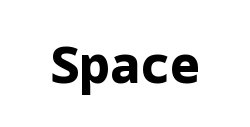
The image shows 50 px bold sans-serif type, upright; set normal letter spacing, not underlined; low stroke contrast and a medium x-height.
